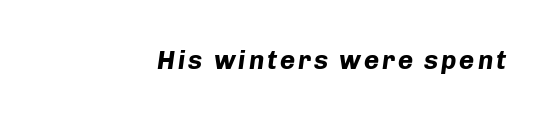
The image shows 26 px bold type, italic (leaning right); set not underlined.
